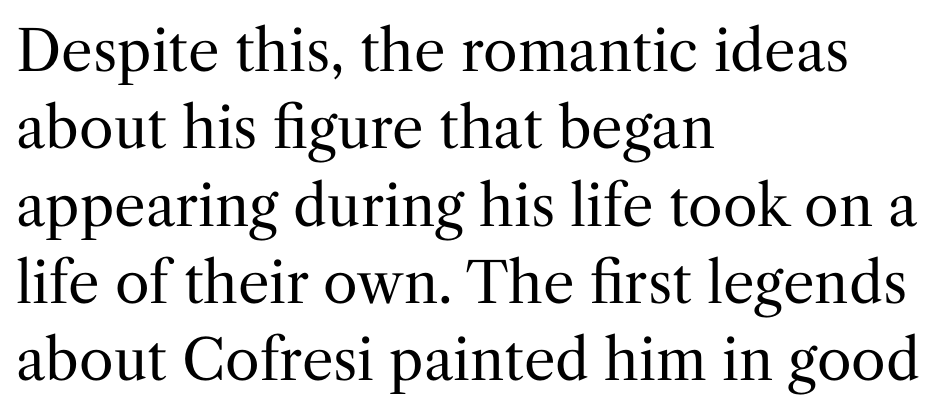
The line texture is even and compact thanks to regular tracking. Think standard paragraph weight, or any step lighter than that. Classification — serif. The lettering holds an erect, upright posture throughout. Does the leading feel generous? No, just average. Words float on clear page, feet unadorned.
